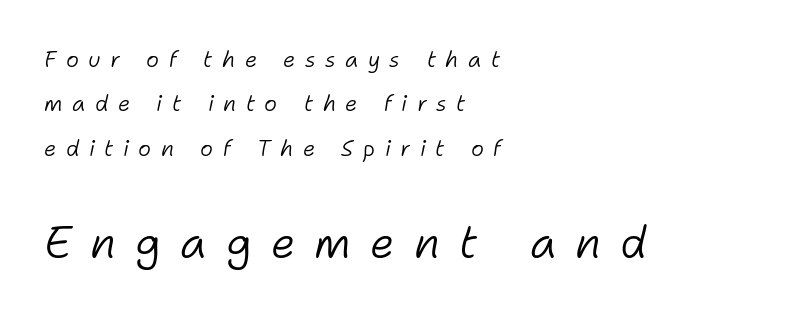
Bare-footed words on every line. The more generous point size was reserved for the lower chunk. The rendering anchors every line to the left-hand side. On a weight scale, this lands at 450 or below.
